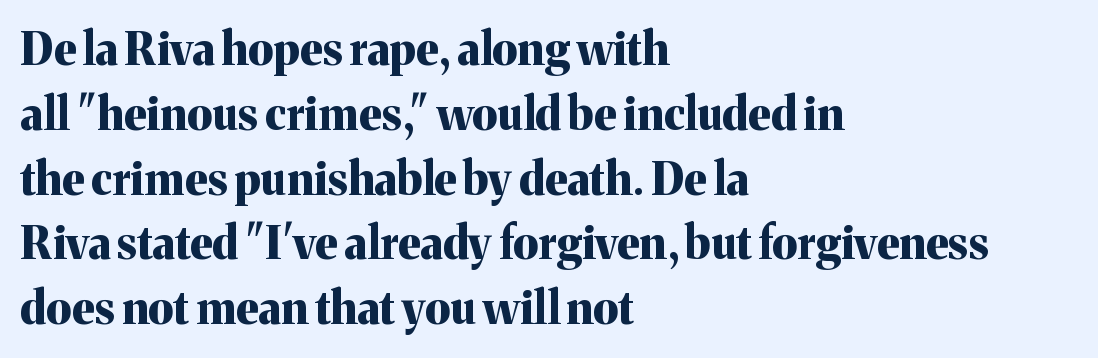
The image shows 45 px bold serif type, upright; set left-aligned, normal line spacing (1.44x), normal letter spacing, not underlined; medium stroke contrast and a medium x-height.
